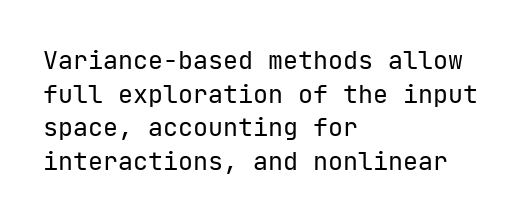
{"italic": "no", "bold": "no", "underline": "no", "align": "left", "line_spacing": "normal", "line_spacing_ratio": 1.35, "letter_spacing": "normal", "letter_spacing_em": 0.0, "glyph_px": 25}
